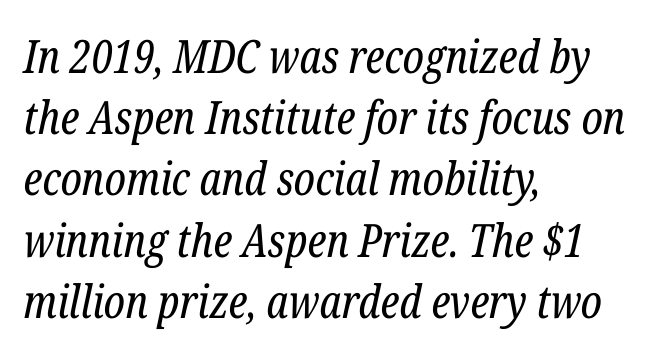
{"serif": "yes", "italic": "yes", "lean": "right", "slant_degrees": 12, "bold": "no", "weight": "regular", "width": "condensed", "stroke_contrast": "low", "x_height": "medium", "monospaced": "no", "underline": "no", "align": "left", "line_spacing": "normal", "line_spacing_ratio": 1.33, "letter_spacing": "normal", "letter_spacing_em": 0.0, "glyph_px": 46}
